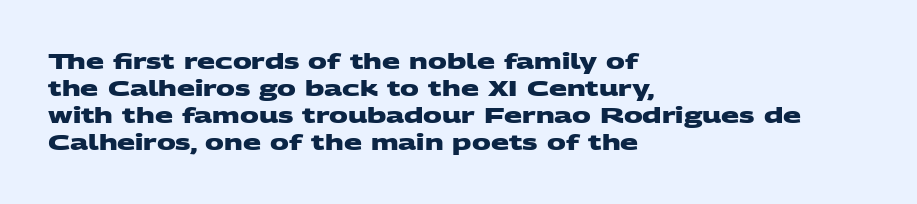
Q: Is the text bold? A: Yes.
Q: Is the text underlined? A: No.
Q: How is the paragraph aligned? A: Left-aligned.
Q: Is the spacing between letters normal or unusually wide? A: Normal.
Q: Is the spacing between lines tight, normal or loose? A: Normal.
